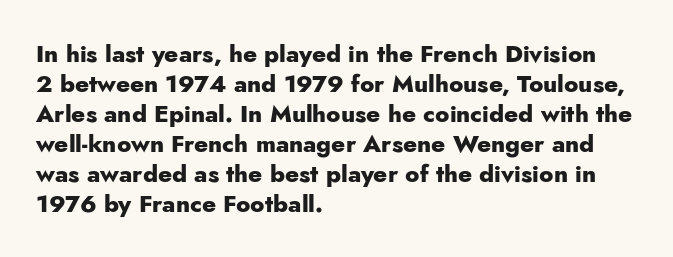
The image shows 24 px bold type, upright; set left-aligned, normal line spacing (1.25x), normal letter spacing, not underlined.
